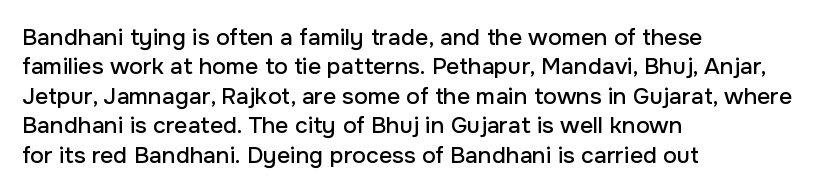
One-word summary of the alignment: left. Posture: vertical. The tracking reads as untouched default to a designer's eye. Each row of text sits above clean, open space. Does the leading feel generous? No, just average.
